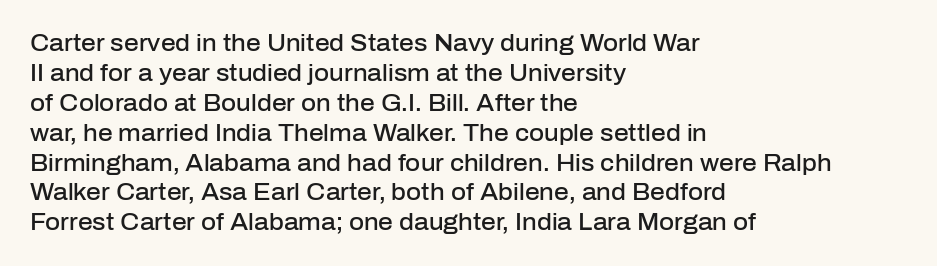
Letter spacing: default. Unlike italic type, these characters show no tilt at all. Look at the stroke-to-counter ratio: somewhat heavy, a semibold. Layout note: lines flush left.
